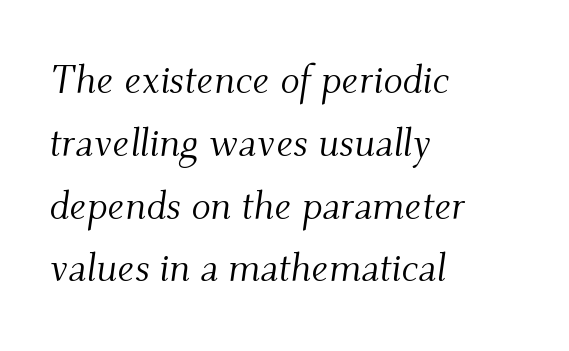
{"serif": "yes", "italic": "yes", "lean": "right", "slant_degrees": 9, "bold": "no", "weight": "light", "width": "normal", "stroke_contrast": "medium", "x_height": "small", "monospaced": "no", "underline": "no", "align": "left", "line_spacing": "normal", "line_spacing_ratio": 1.57, "letter_spacing": "normal", "letter_spacing_em": 0.0, "glyph_px": 40}
